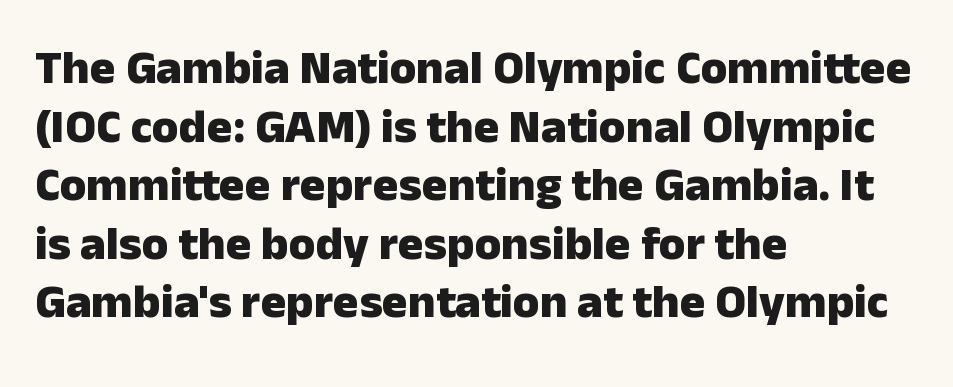
Q: Is the text bold? A: Yes.
Q: Is the text italic (slanted)? A: No, it is upright.
Q: Is the typeface a serif or a sans-serif typeface? A: Sans-serif.
Q: Is the text underlined? A: No.
Q: How is the paragraph aligned? A: Left-aligned.
Q: Is the spacing between letters normal or unusually wide? A: Normal.
Q: Width (condensed, normal, or wide)? A: Normal.
Q: Stroke contrast? A: Low.
Q: x-height? A: Medium.
Q: Monospaced? A: No.
